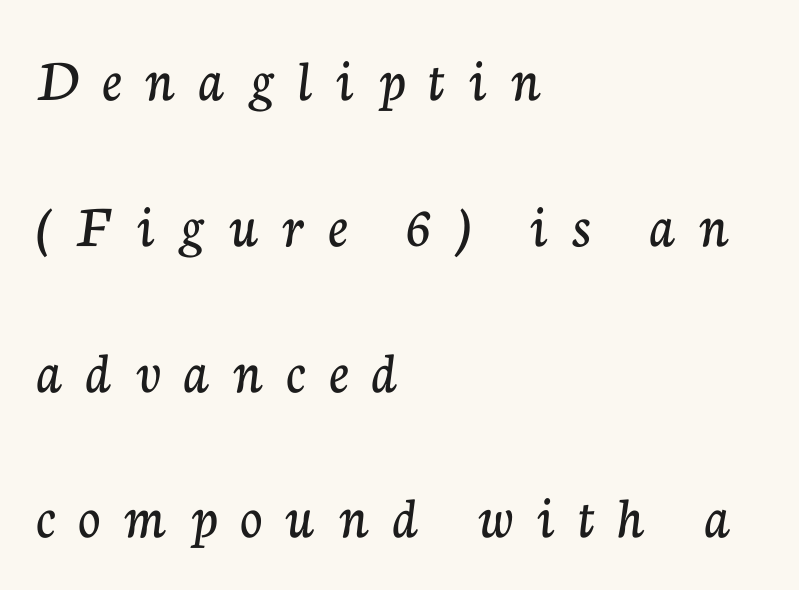
The image shows 61 px serif type; set left-aligned, loose line spacing (2.39x), unusually wide letter spacing (+0.39 em), not underlined; low stroke contrast and a medium x-height.
